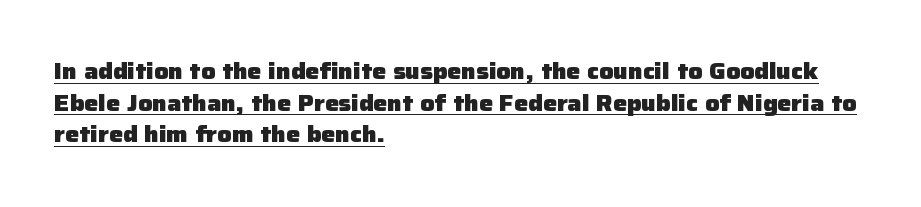
{"italic": "no", "bold": "yes", "underline": "yes", "align": "left", "line_spacing": "normal", "line_spacing_ratio": 1.44, "letter_spacing": "normal", "letter_spacing_em": 0.0, "glyph_px": 22}
